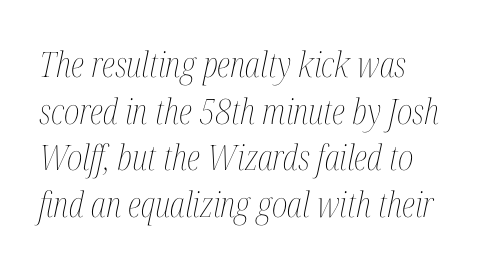
Note the varied advance widths — an 'i' is clearly narrower than an 'm'. Vertical stems look standard width or narrower in stroke. The horizontal fit of the characters is conventional and even. Posture: slanted. Successive baselines arrive at the customary interval.
